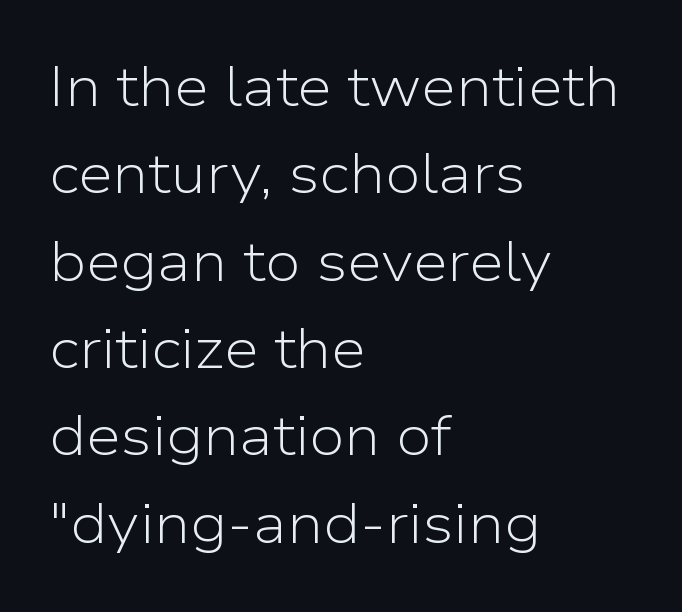
Q: Is the text bold? A: No.
Q: Is the text italic (slanted)? A: No, it is upright.
Q: Is the typeface a serif or a sans-serif typeface? A: Sans-serif.
Q: Is the text underlined? A: No.
Q: How is the paragraph aligned? A: Left-aligned.
Q: Is the spacing between letters normal or unusually wide? A: Normal.
Q: Is the spacing between lines tight, normal or loose? A: Normal.
Q: Width (condensed, normal, or wide)? A: Normal.
Q: Stroke contrast? A: Low.
Q: x-height? A: Medium.
Q: Monospaced? A: No.
